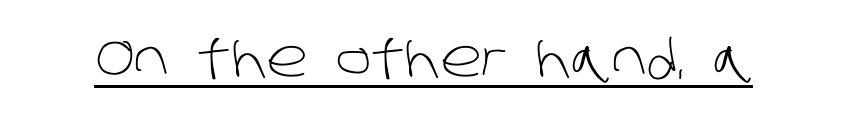
Q: Is the text bold? A: No.
Q: Is the typeface a serif or a sans-serif typeface? A: Sans-serif.
Q: Is the text underlined? A: Yes.
Q: Is the spacing between letters normal or unusually wide? A: Normal.
Q: Width (condensed, normal, or wide)? A: Normal.
Q: Stroke contrast? A: Low.
Q: x-height? A: Large.
Q: Monospaced? A: No.
